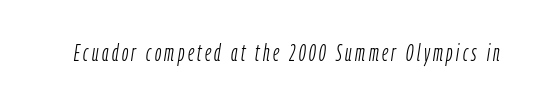
Q: Is the text bold? A: No.
Q: Is the text italic (slanted)? A: Yes, it leans right by about 9 degrees.
Q: Is the text underlined? A: No.
